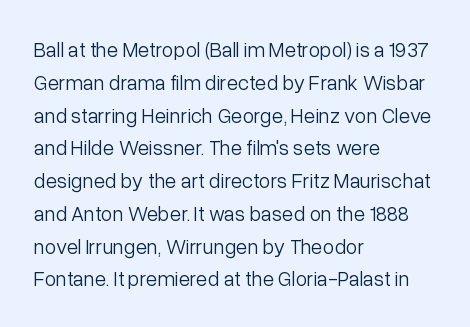
Q: Is the text bold? A: No.
Q: Is the text italic (slanted)? A: No, it is upright.
Q: Is the text underlined? A: No.
Q: How is the paragraph aligned? A: Left-aligned.
Q: Is the spacing between letters normal or unusually wide? A: Normal.
Q: Is the spacing between lines tight, normal or loose? A: Normal.
